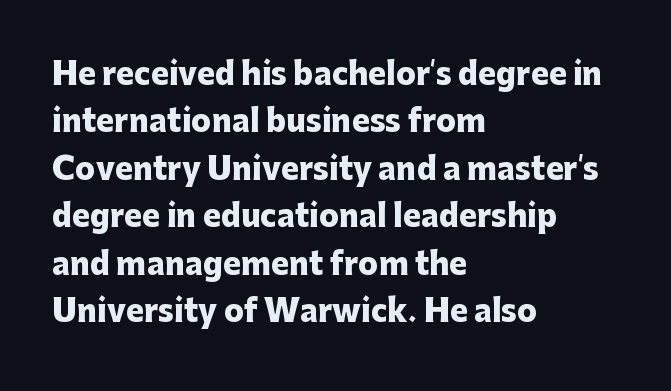
The rendering shows plain stroke endings on the letterforms — a sans-serif design. These lines keep a tight, regular rhythm from letter to letter. Each letter keeps its own natural width here, so spacing adapts to shape. What weight is shown? A full bold with thick strokes. Upright lettering throughout. Descenders hang freely into open space.
